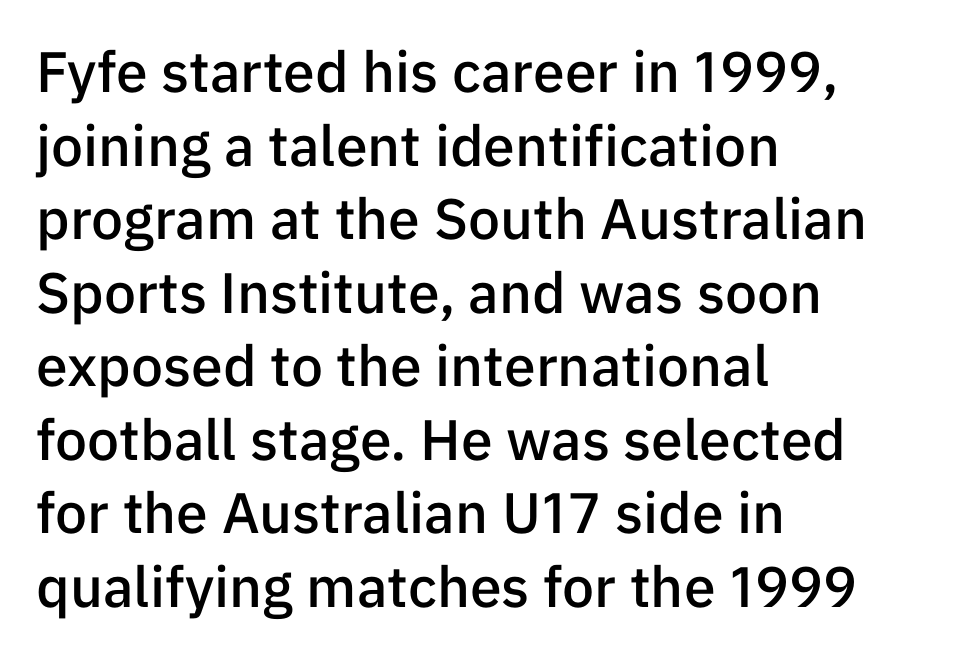
The image shows 57 px semibold sans-serif type, upright; set left-aligned, normal line spacing (1.29x), normal letter spacing, not underlined; low stroke contrast and a medium x-height.
